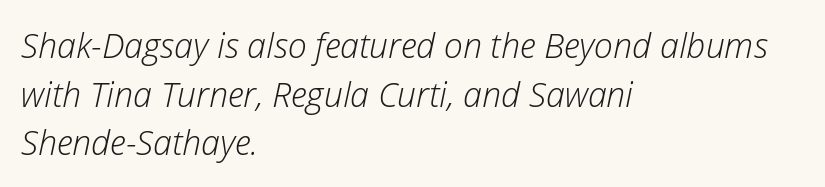
The gap between lines stays unmarked. This sample is left-justified, so line endings fall wherever the words run out. Is the letter spacing exaggerated? No — it looks like the ordinary default. These lines were composed using italics. The face looks like a standard text weight, possibly lighter.
